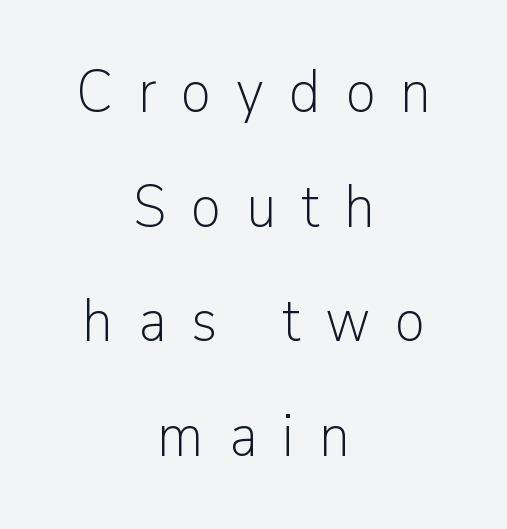
In terms of letterform style, serifs are entirely absent. A roman cut, with each character standing at attention. The face used here is proportionally spaced, like ordinary book or web type. This rendering uses center alignment, leaving both contours irregular but symmetric. This rendering widens character spacing well past its baseline value.
